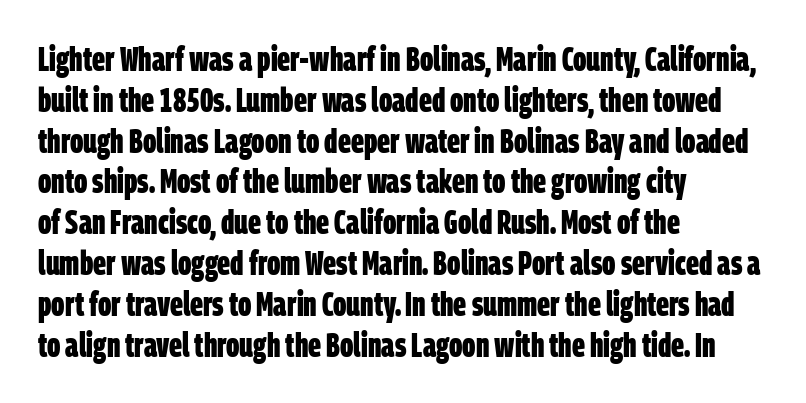
The image shows 34 px bold, condensed sans-serif type; set left-aligned, line spacing 1.2x, normal letter spacing, not underlined; low stroke contrast and a large x-height.
